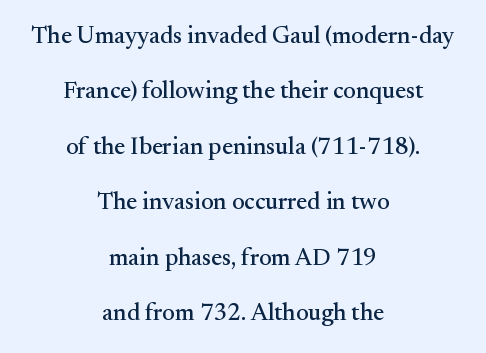
The image shows 24 px text type, upright; set centered, loose line spacing (2.31x), normal letter spacing, not underlined.
